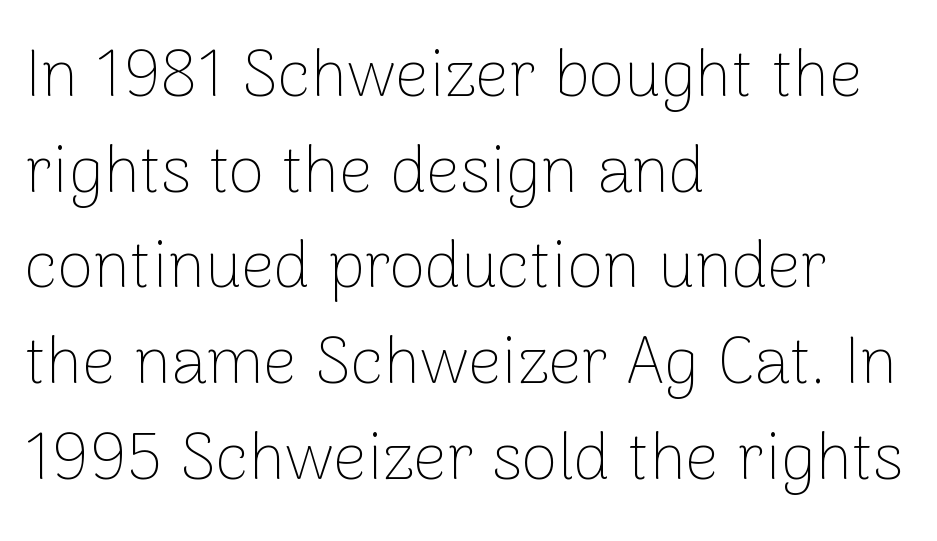
Characters remain perfectly vertical along every line. Think of a printed novel: that variable character pitch is what you see here. Alignment: flush left. Glance below the letters and you will spot only blank space.
